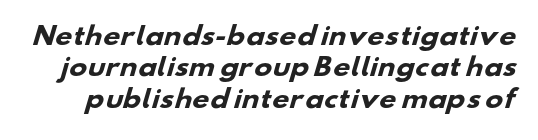
Inter-character spacing is left at the font's built-in metrics. The area under the type is left untouched. Bold? Absolutely — the strokes are thick and heavy. The designer left line spacing at the default.
